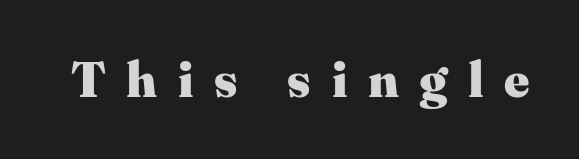
The image shows 49 px heavy serif type, upright; set unusually wide letter spacing (+0.42 em), not underlined; medium stroke contrast and a medium x-height.
